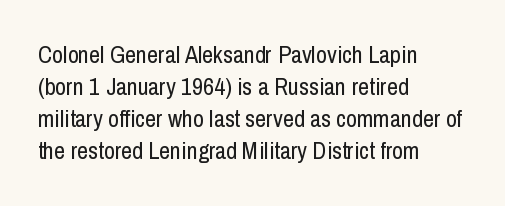
The strip under each line holds only bare page. You could call the tracking neutral — neither tight nor loose. Where is the straight margin? On the left. Upright lettering throughout. The weight tops out at a normal text grade.
